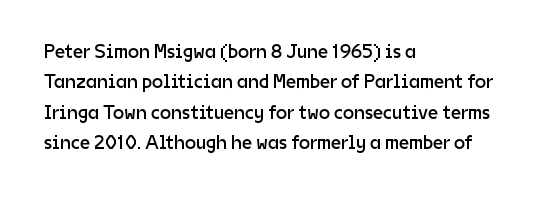
The image shows 20 px text type, upright; set left-aligned, normal line spacing (1.52x), normal letter spacing, not underlined.
